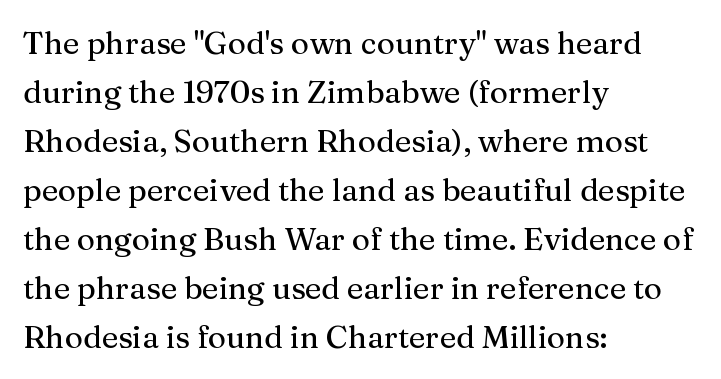
{"serif": "yes", "italic": "no", "width": "normal", "stroke_contrast": "medium", "x_height": "medium", "monospaced": "no", "underline": "no", "align": "left", "line_spacing": "normal", "line_spacing_ratio": 1.58, "letter_spacing": "normal", "letter_spacing_em": 0.0, "glyph_px": 31}
